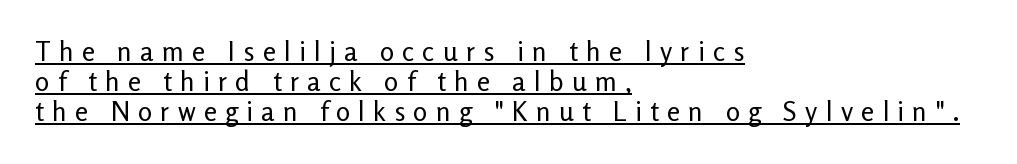
{"italic": "no", "bold": "no", "underline": "yes", "align": "left", "line_spacing": "tight", "line_spacing_ratio": 1.12, "letter_spacing": "wide", "letter_spacing_em": 0.3, "glyph_px": 27}
